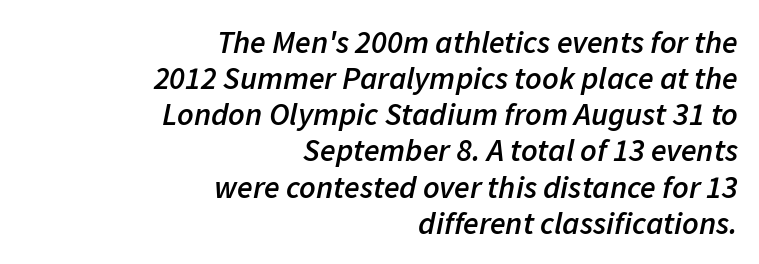
{"italic": "yes", "lean": "right", "slant_degrees": 11, "bold": "semi", "weight": "semibold", "width": "normal", "stroke_contrast": "low", "x_height": "medium", "monospaced": "no", "underline": "no", "align": "right", "line_spacing": "tight", "line_spacing_ratio": 1.13, "letter_spacing": "normal", "letter_spacing_em": 0.0, "glyph_px": 32}
